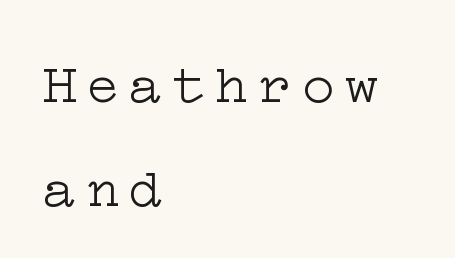
Q: Is the text bold? A: No.
Q: Is the text italic (slanted)? A: No, it is upright.
Q: Is the typeface a serif or a sans-serif typeface? A: Serif.
Q: Is the text underlined? A: No.
Q: How is the paragraph aligned? A: Left-aligned.
Q: Width (condensed, normal, or wide)? A: Wide.
Q: Stroke contrast? A: Low.
Q: x-height? A: Medium.
